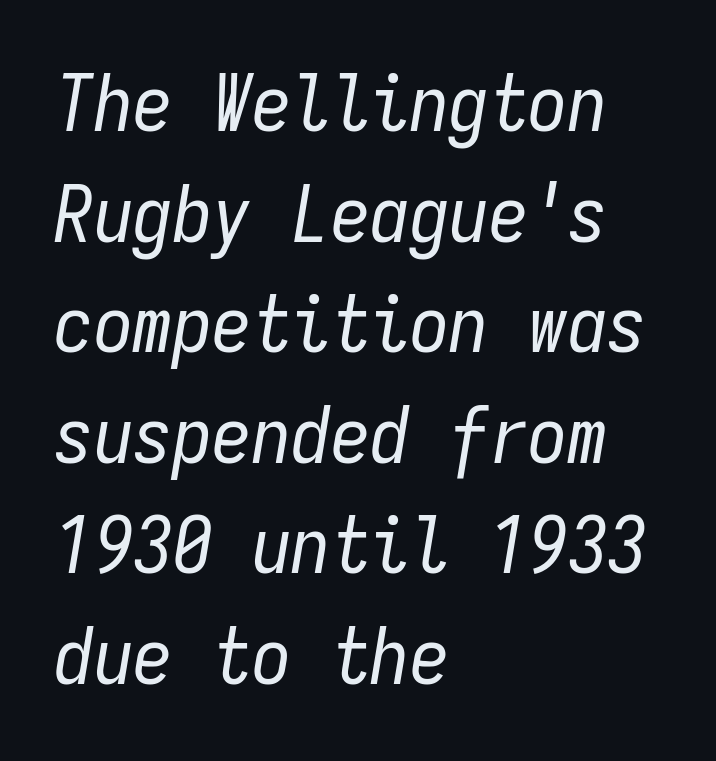
The letters look calm and open, with moderate or lighter stems. Characters are canted at an angle relative to the baseline's perpendicular. This sample keeps an unexceptional amount of space between lines. The passage shown is not underscored anywhere. Default kerning and tracking; the words read as compact shapes. Do the characters align in a grid? Yes, the font is monospaced.
